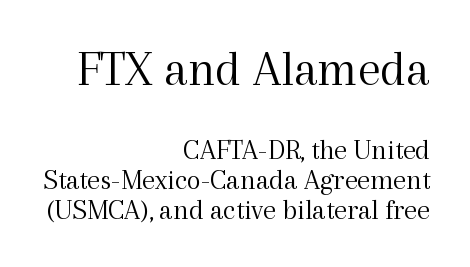
Q: Is the text bold? A: No.
Q: Is the text italic (slanted)? A: No, it is upright.
Q: Is the typeface a serif or a sans-serif typeface? A: Serif.
Q: Is the text underlined? A: No.
Q: How is the paragraph aligned? A: Right-aligned.
Q: Is the spacing between letters normal or unusually wide? A: Normal.
Q: Is the spacing between lines tight, normal or loose? A: Tight.
Q: Which block of text is set in a larger size, the first (top) or the second (bottom)? A: The first (top) one.
Q: Width (condensed, normal, or wide)? A: Normal.
Q: x-height? A: Medium.
Q: Monospaced? A: No.
